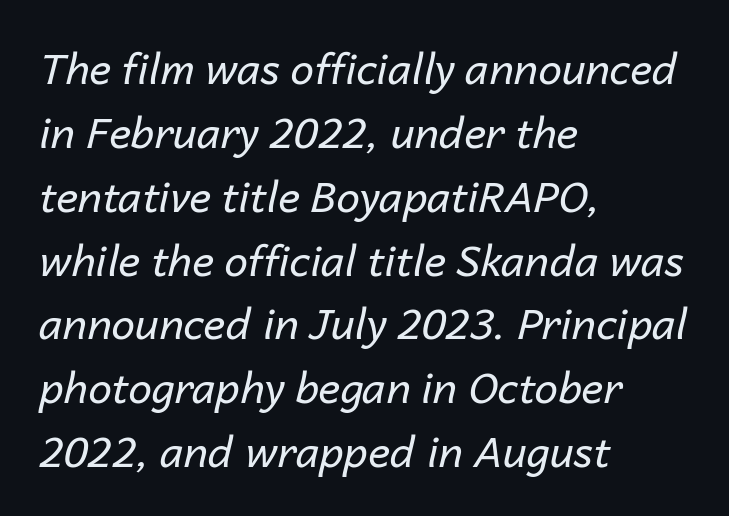
Q: Is the text bold? A: No.
Q: Is the text italic (slanted)? A: Yes, it leans right by about 14 degrees.
Q: Is the text underlined? A: No.
Q: How is the paragraph aligned? A: Left-aligned.
Q: Is the spacing between letters normal or unusually wide? A: Normal.
Q: Is the spacing between lines tight, normal or loose? A: Normal.
Q: Width (condensed, normal, or wide)? A: Normal.
Q: Stroke contrast? A: Low.
Q: x-height? A: Medium.
Q: Monospaced? A: No.
